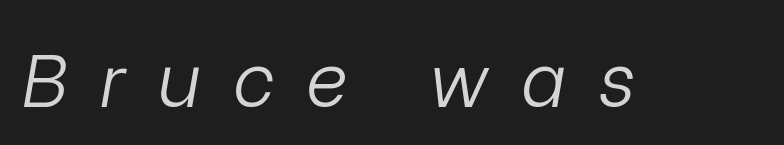
Q: Is the text bold? A: No.
Q: Is the text italic (slanted)? A: Yes, it leans right by about 9 degrees.
Q: Is the text underlined? A: No.
Q: Is the spacing between letters normal or unusually wide? A: Unusually wide.
Q: Width (condensed, normal, or wide)? A: Normal.
Q: Stroke contrast? A: Low.
Q: x-height? A: Medium.
Q: Monospaced? A: No.
